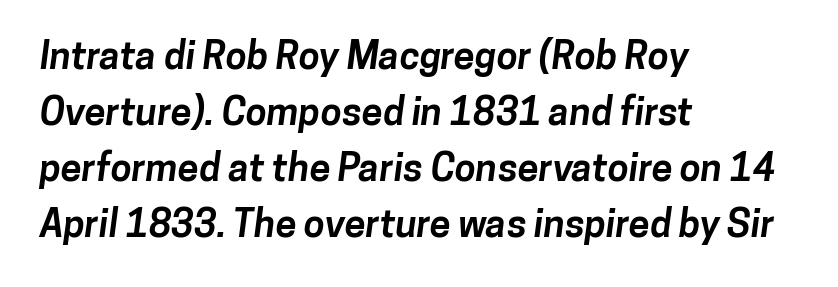
The area under the type is left untouched. The lines in this sample share a left origin and differ only in where they stop. What stands out about the letter spacing? Nothing — it is the standard amount. Here the designer chose a conventional face with non-uniform glyph widths.
